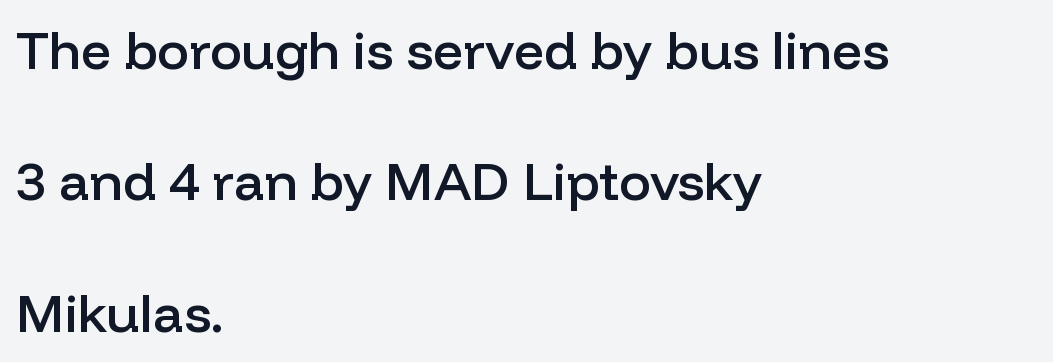
You could not count columns in this text — the font is proportionally spaced. The type sits square on the baseline with zero lean. The text was rendered using a sans face with plain stroke endings. Reading down the block, your eye returns to a fixed left position each line. Strokes here are thickened, but only to semibold level. Honestly, the letter spacing is just normal — you wouldn't notice it.
